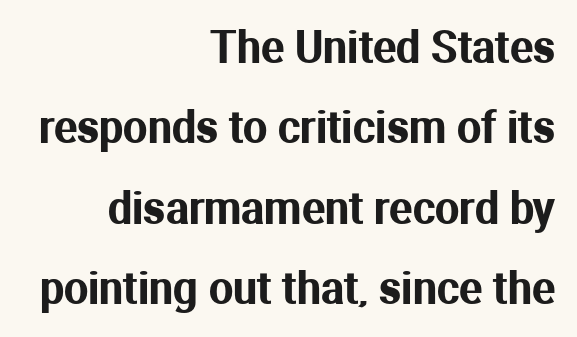
The image shows 43 px sans-serif type, upright; set right-aligned, line spacing 1.87x, normal letter spacing, not underlined; medium stroke contrast and a medium x-height.
